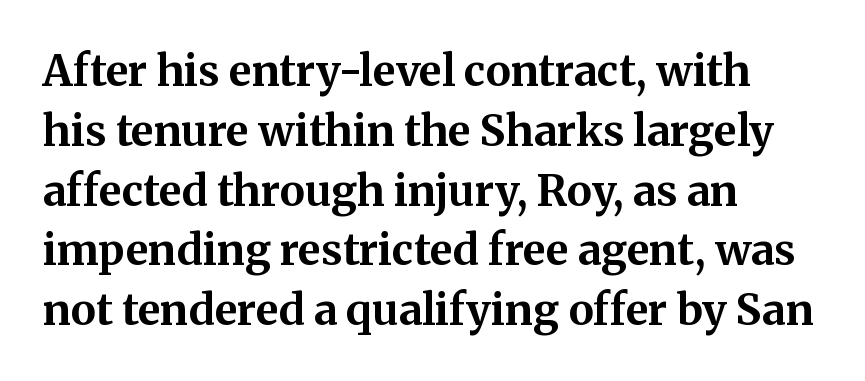
The image shows 43 px bold serif type, upright; set left-aligned, normal line spacing (1.39x), normal letter spacing, not underlined; medium stroke contrast and a medium x-height.
